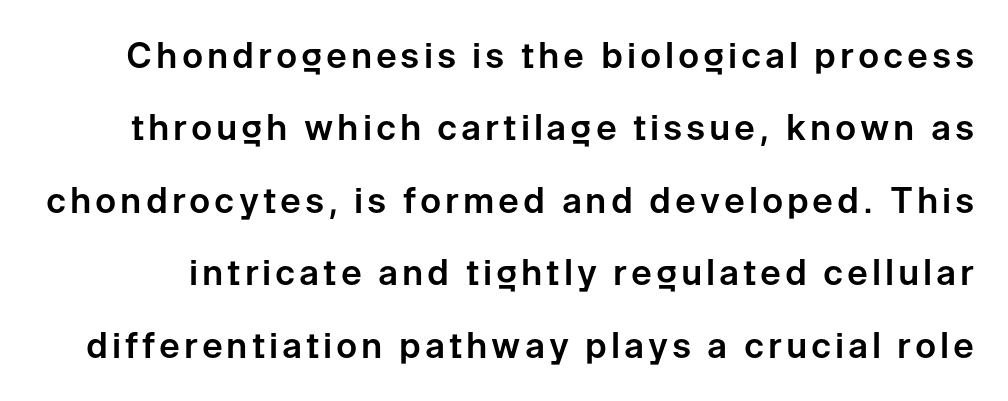
{"serif": "no", "italic": "no", "width": "normal", "stroke_contrast": "low", "x_height": "medium", "monospaced": "no", "underline": "no", "line_spacing": "loose", "line_spacing_ratio": 2.07, "glyph_px": 35}
